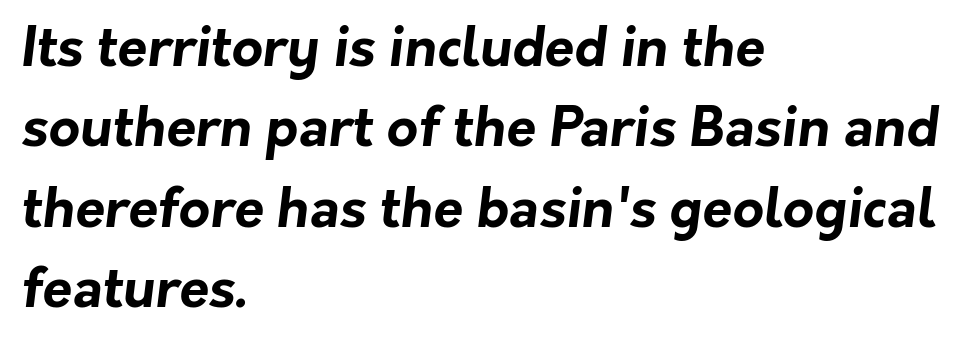
The image shows 54 px bold sans-serif type; set left-aligned, normal line spacing (1.49x), normal letter spacing, not underlined; low stroke contrast and a medium x-height.
